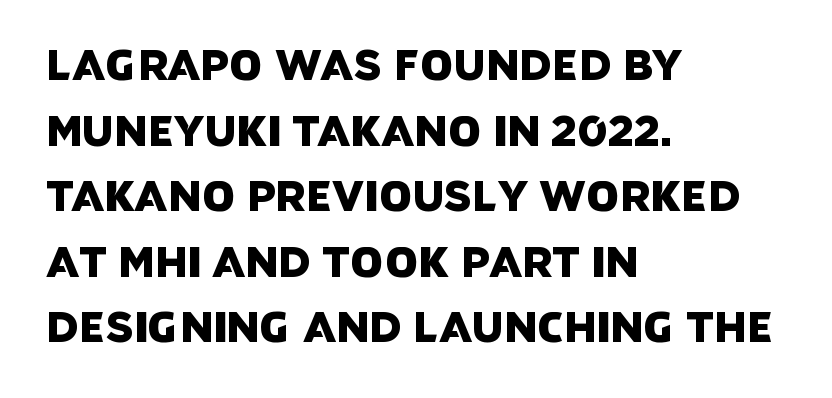
The image shows 42 px sans-serif type; set left-aligned, normal line spacing (1.56x), normal letter spacing, not underlined; low stroke contrast and a large x-height.
